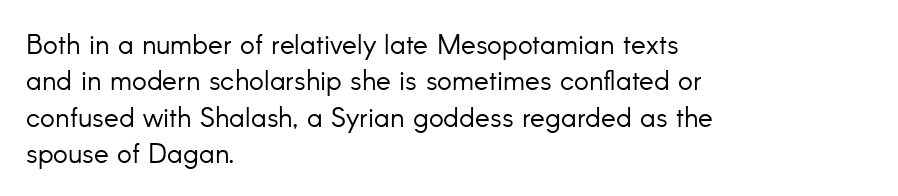
The image shows 28 px light sans-serif type, upright; set left-aligned, normal line spacing (1.3x), normal letter spacing, not underlined; low stroke contrast and a small x-height.
